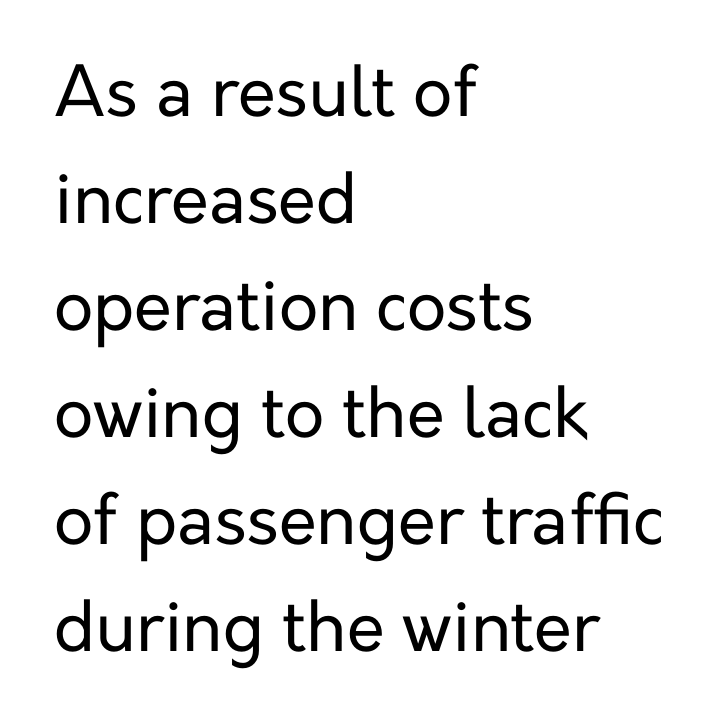
Each new line begins a customary step beneath the previous one. Weight: not bold — regular or lighter. Letterform terminals end flat and unadorned throughout the passage. It's the straight-up-and-down kind of type. A bare baseline throughout the passage.
